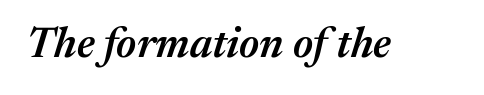
Q: Is the text bold? A: Semi-bold.
Q: Is the text italic (slanted)? A: Yes, it leans right by about 17 degrees.
Q: Is the text underlined? A: No.
Q: Is the spacing between letters normal or unusually wide? A: Normal.
Q: Width (condensed, normal, or wide)? A: Normal.
Q: Stroke contrast? A: Medium.
Q: x-height? A: Medium.
Q: Monospaced? A: No.
